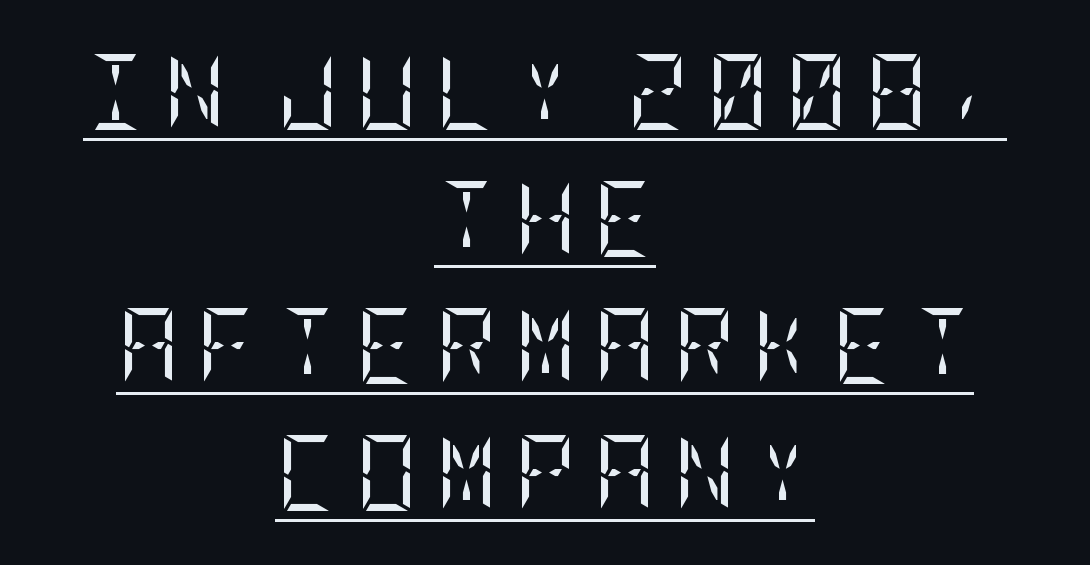
Casual observation: everything's sitting right in the middle. You can tell it's not italic because the verticals are truly vertical. This sample uses expanded letter spacing, leaving extra air between glyphs. Does the type have serifs? Yes, each stem ends in a small foot.
